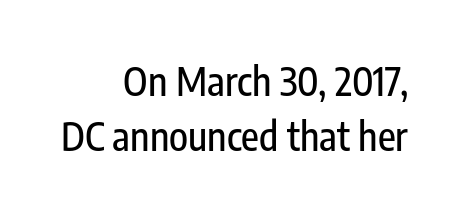
The image shows 39 px condensed sans-serif type, upright; set right-aligned, normal line spacing (1.4x), normal letter spacing, not underlined; low stroke contrast and a medium x-height.
